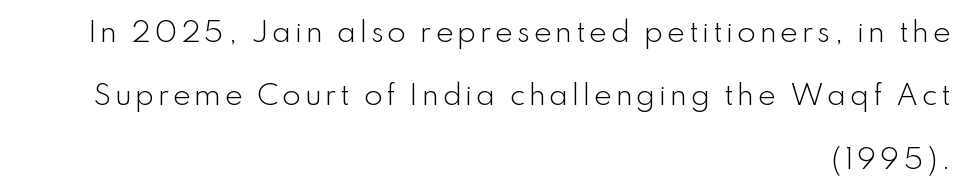
The image shows 27 px text type, upright; set right-aligned, loose line spacing (2.35x), not underlined.
